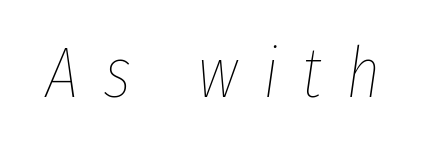
Q: Is the text bold? A: No.
Q: Is the text italic (slanted)? A: Yes, it leans right by about 8 degrees.
Q: Is the text underlined? A: No.
Q: Is the spacing between letters normal or unusually wide? A: Unusually wide.
Q: Width (condensed, normal, or wide)? A: Condensed.
Q: Stroke contrast? A: Low.
Q: x-height? A: Medium.
Q: Monospaced? A: No.
